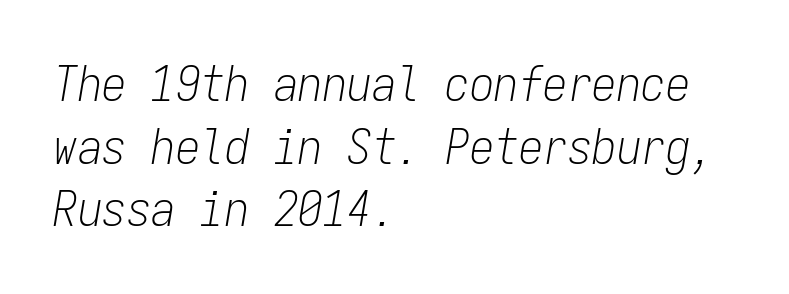
The block of text has a typical density, with ordinary space between rows. Compared with ordinary roman type, these characters are visibly tilted. Beneath every word, the page is bare. The rendering keeps characters at their native spacing.
